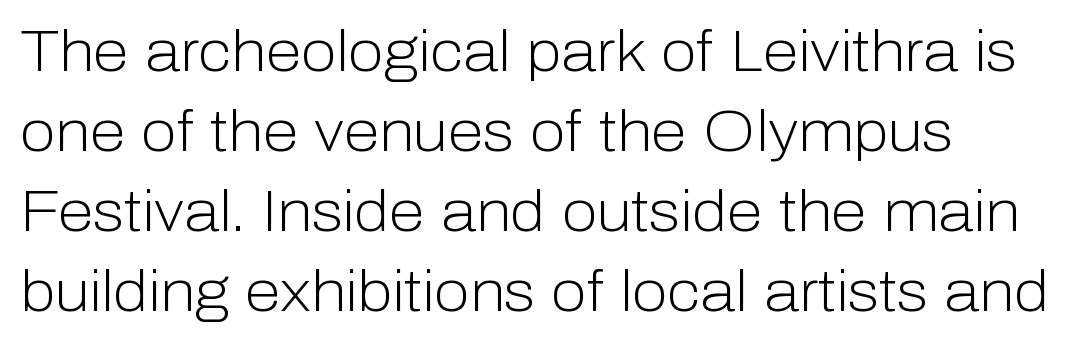
The image shows 58 px light sans-serif type, upright; set normal line spacing (1.38x), normal letter spacing, not underlined; low stroke contrast and a medium x-height.
